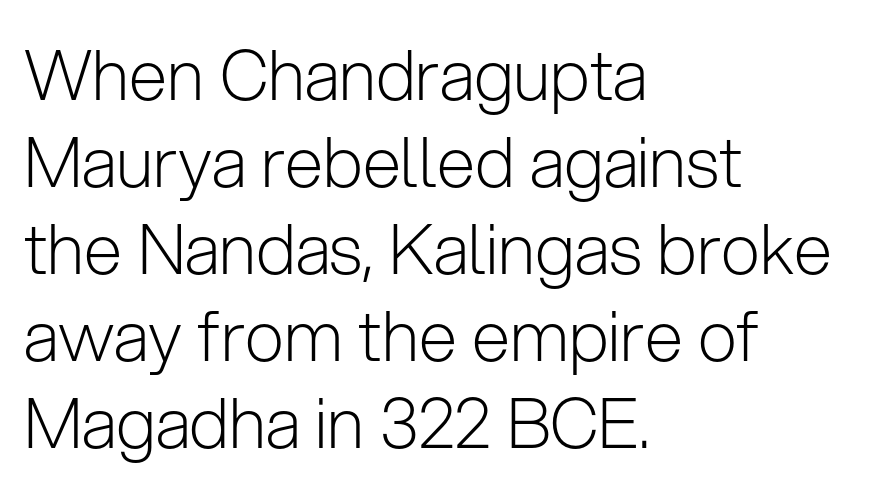
Q: Is the text bold? A: No.
Q: Is the text italic (slanted)? A: No, it is upright.
Q: Is the typeface a serif or a sans-serif typeface? A: Sans-serif.
Q: Is the text underlined? A: No.
Q: How is the paragraph aligned? A: Left-aligned.
Q: Is the spacing between letters normal or unusually wide? A: Normal.
Q: Is the spacing between lines tight, normal or loose? A: Normal.
Q: Width (condensed, normal, or wide)? A: Normal.
Q: Stroke contrast? A: Low.
Q: x-height? A: Medium.
Q: Monospaced? A: No.
